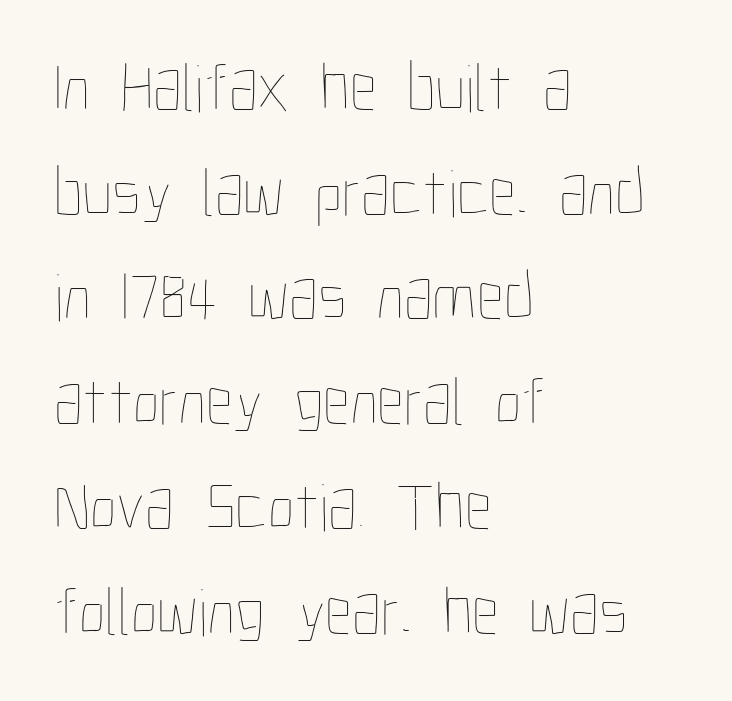
The image shows 68 px thin, condensed type, upright; set left-aligned, normal line spacing (1.54x), normal letter spacing, not underlined; low stroke contrast and a medium x-height.
